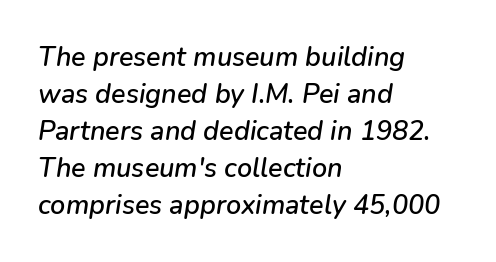
These lines were composed using italics. Caption: multi-line text, flush left, ragged right. Lines of text with bare space underneath. Nobody touched the tracking dial on this one. Is there much room between lines? A standard amount, neither cramped nor airy.
